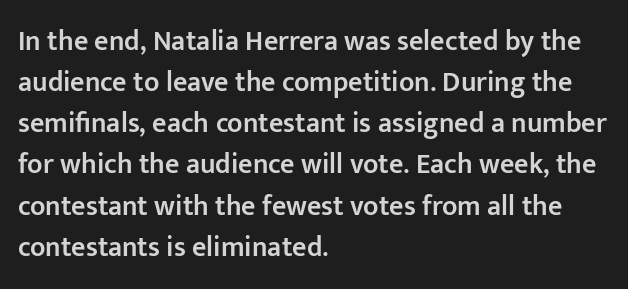
{"serif": "no", "italic": "no", "bold": "semi", "weight": "semibold", "width": "normal", "stroke_contrast": "low", "x_height": "medium", "monospaced": "no", "underline": "no", "align": "left", "line_spacing": "normal", "line_spacing_ratio": 1.47, "letter_spacing": "normal", "letter_spacing_em": 0.0, "glyph_px": 28}
